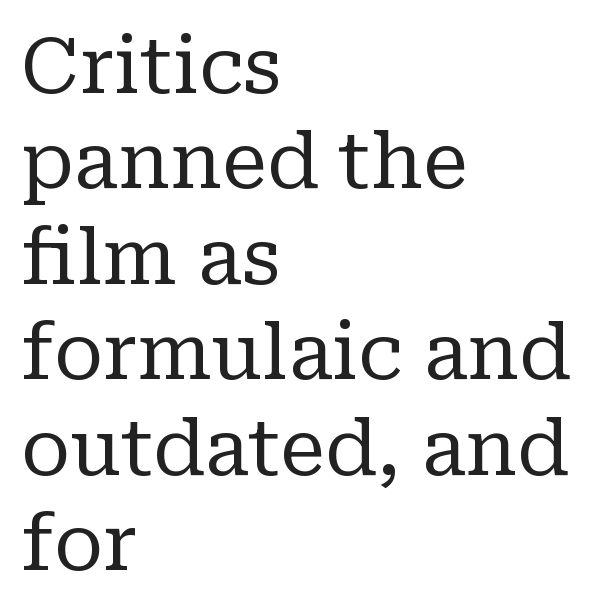
{"serif": "yes", "italic": "no", "bold": "no", "weight": "regular", "width": "normal", "stroke_contrast": "low", "x_height": "medium", "monospaced": "no", "underline": "no", "align": "left", "line_spacing_ratio": 1.24, "letter_spacing": "normal", "letter_spacing_em": 0.0, "glyph_px": 77}
